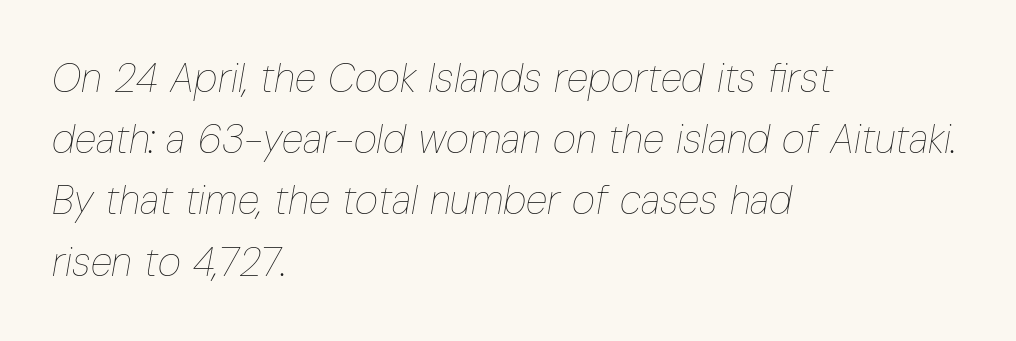
The image shows 40 px thin, condensed type, italic (leaning right); set left-aligned, normal line spacing (1.53x), normal letter spacing, not underlined; low stroke contrast and a medium x-height.
